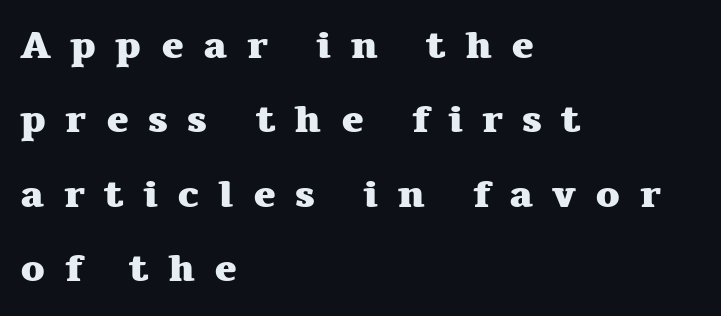
{"serif": "yes", "italic": "no", "bold": "yes", "weight": "heavy", "width": "wide", "stroke_contrast": "medium", "x_height": "medium", "monospaced": "no", "underline": "no", "align": "left", "line_spacing": "loose", "line_spacing_ratio": 1.96, "letter_spacing": "wide", "letter_spacing_em": 0.5, "glyph_px": 38}
